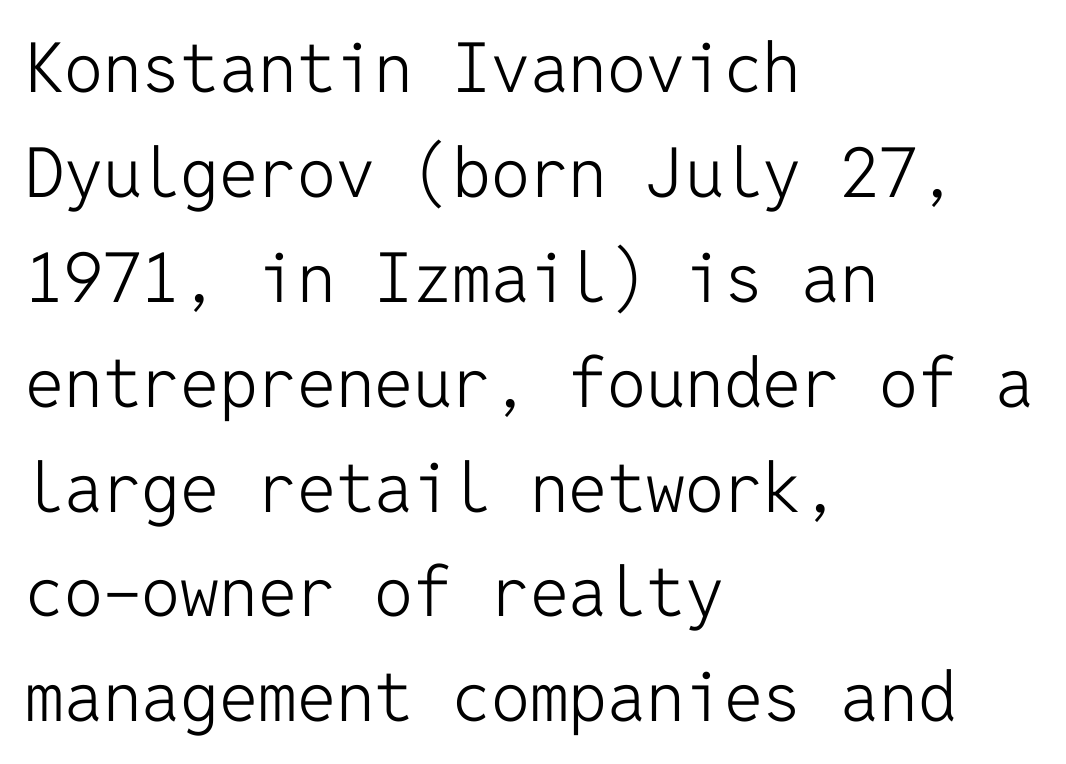
Q: Is the text bold? A: No.
Q: Is the text italic (slanted)? A: No, it is upright.
Q: Is the typeface a serif or a sans-serif typeface? A: Sans-serif.
Q: Is the text underlined? A: No.
Q: How is the paragraph aligned? A: Left-aligned.
Q: Is the spacing between letters normal or unusually wide? A: Normal.
Q: Is the spacing between lines tight, normal or loose? A: Normal.
Q: Width (condensed, normal, or wide)? A: Normal.
Q: Stroke contrast? A: Low.
Q: x-height? A: Medium.
Q: Monospaced? A: Yes.
